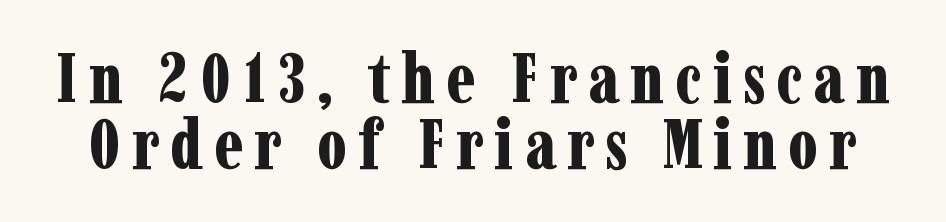
The area under the type is left untouched. If you measured baseline to baseline, you'd find a short distance. The typeface chosen for these lines features serifs. The lettering holds an erect, upright posture throughout. Is the type bold? Yes — the strokes are clearly thick and heavy. The face used here is proportionally spaced, like ordinary book or web type.
